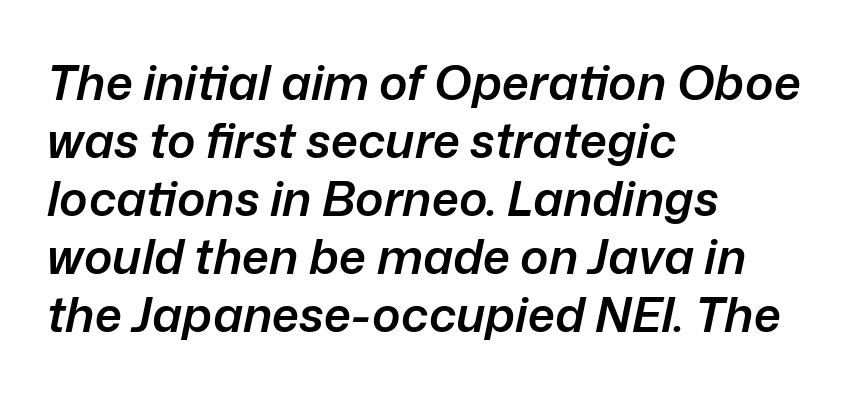
The image shows 48 px semibold type, italic (leaning right); set left-aligned, line spacing 1.21x, normal letter spacing, not underlined; low stroke contrast and a medium x-height.
